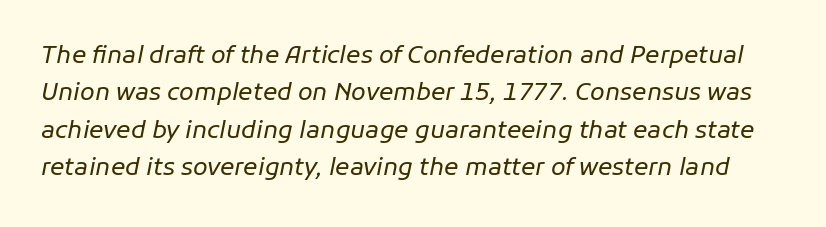
The image shows 24 px text type, italic (leaning right); set normal line spacing (1.56x), normal letter spacing, not underlined.
